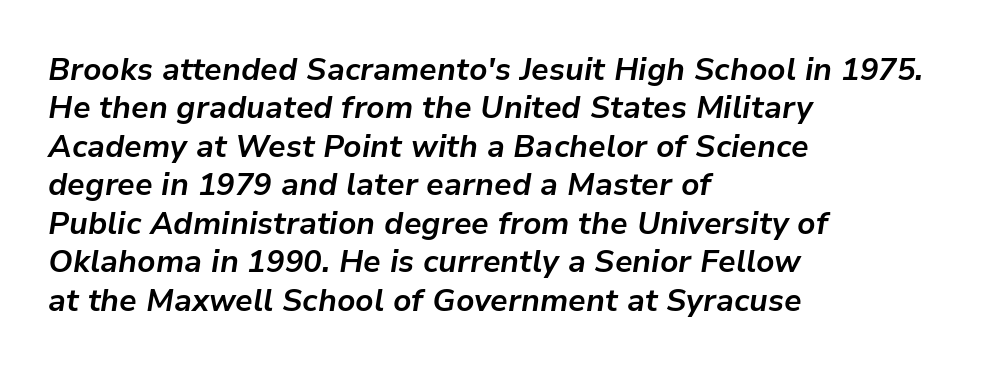
How heavy is the stroke? Heavy — this is a bold. This rendering uses left alignment, leaving the right contour irregular. The baseline area is clear. Spacing verdict: proportional, widths tailored to each character. This sample uses plain, unmodified letter spacing. Is the type slanted? Yes — the strokes lean at a clear angle.
